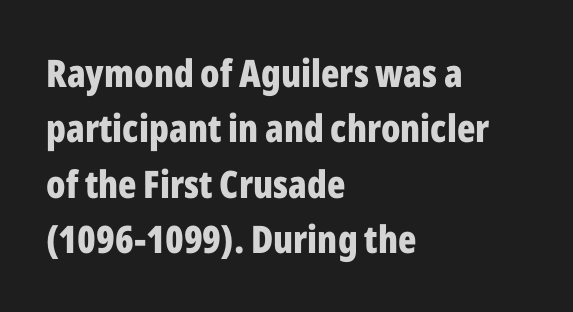
The image shows 38 px bold, condensed sans-serif type, upright; set left-aligned, normal line spacing (1.46x), normal letter spacing, not underlined; low stroke contrast and a medium x-height.
